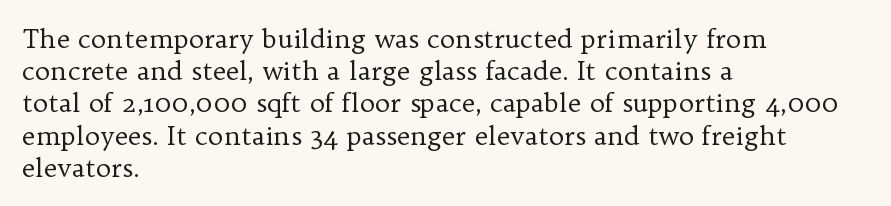
{"italic": "no", "bold": "no", "underline": "no", "align": "left", "line_spacing_ratio": 1.24, "letter_spacing": "normal", "letter_spacing_em": 0.0, "glyph_px": 26}
